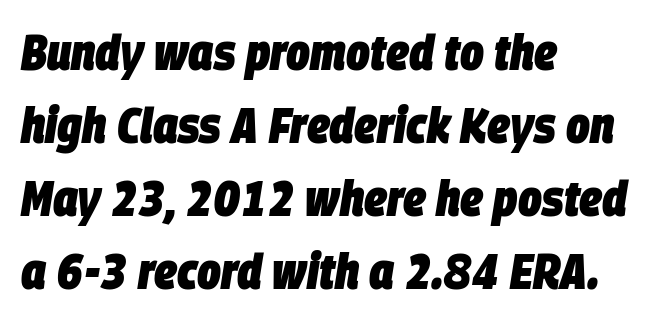
{"italic": "yes", "lean": "right", "slant_degrees": 9, "bold": "yes", "weight": "heavy", "width": "condensed", "stroke_contrast": "low", "x_height": "large", "monospaced": "no", "underline": "no", "align": "left", "line_spacing": "normal", "line_spacing_ratio": 1.46, "letter_spacing": "normal", "letter_spacing_em": 0.0, "glyph_px": 50}
